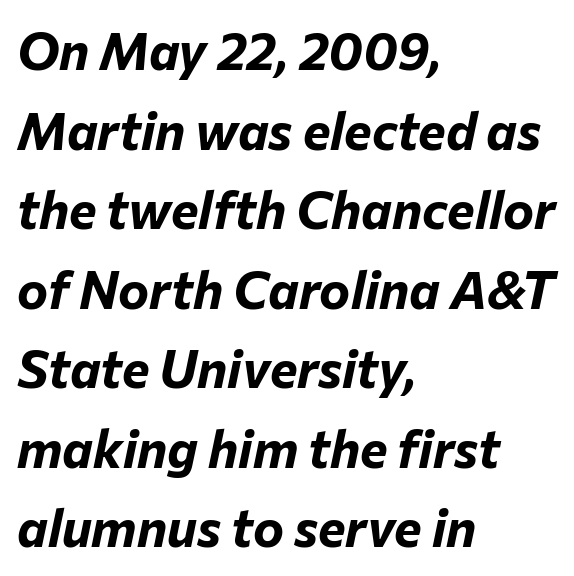
The image shows 52 px bold type, italic (leaning right); set left-aligned, normal line spacing (1.53x), normal letter spacing, not underlined; low stroke contrast and a medium x-height.
